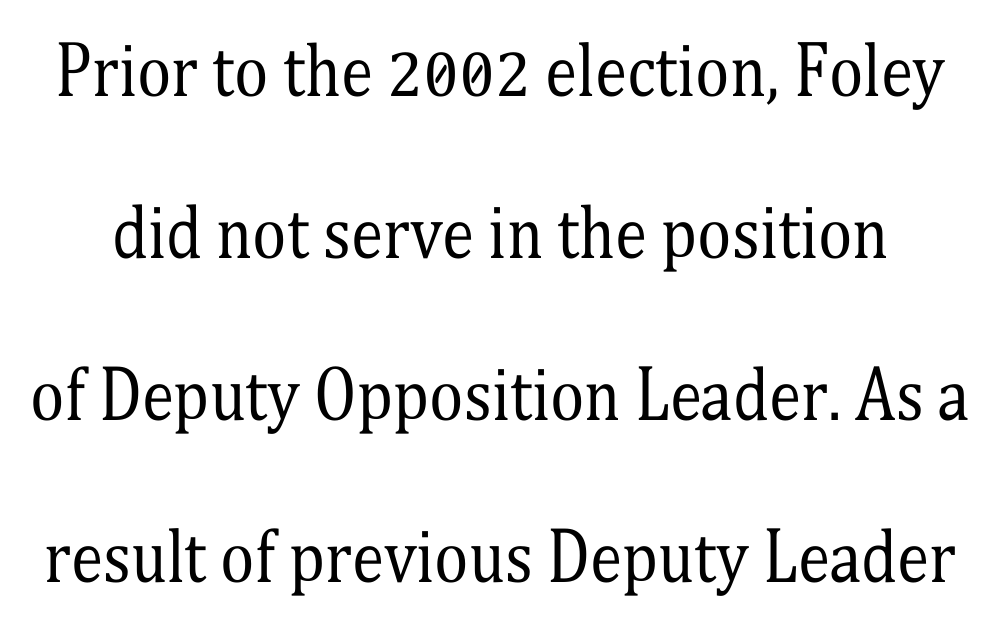
{"serif": "yes", "italic": "no", "bold": "no", "weight": "regular", "width": "condensed", "stroke_contrast": "medium", "x_height": "medium", "monospaced": "no", "underline": "no", "line_spacing": "loose", "line_spacing_ratio": 2.49, "letter_spacing": "normal", "letter_spacing_em": 0.0, "glyph_px": 65}
